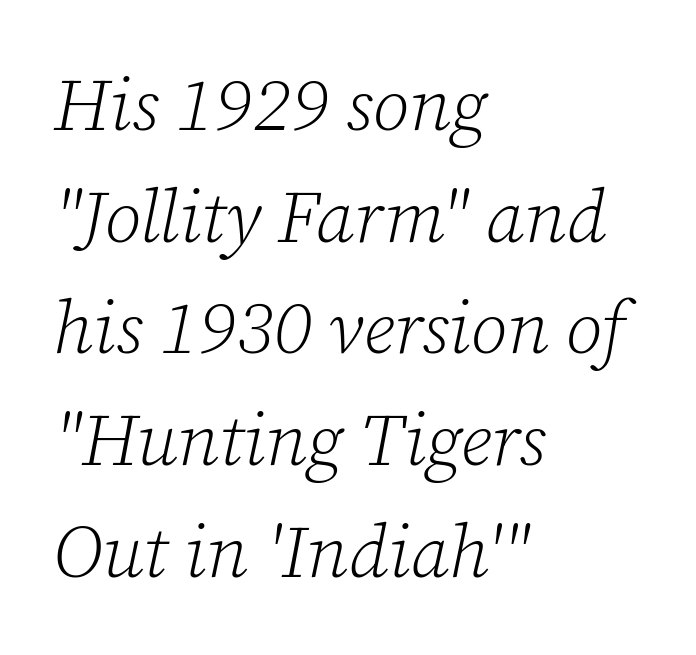
Q: Is the text bold? A: No.
Q: Is the text italic (slanted)? A: Yes, it leans right by about 12 degrees.
Q: Is the typeface a serif or a sans-serif typeface? A: Serif.
Q: Is the text underlined? A: No.
Q: How is the paragraph aligned? A: Left-aligned.
Q: Is the spacing between letters normal or unusually wide? A: Normal.
Q: Is the spacing between lines tight, normal or loose? A: Normal.
Q: Width (condensed, normal, or wide)? A: Normal.
Q: Stroke contrast? A: Low.
Q: x-height? A: Medium.
Q: Monospaced? A: No.
